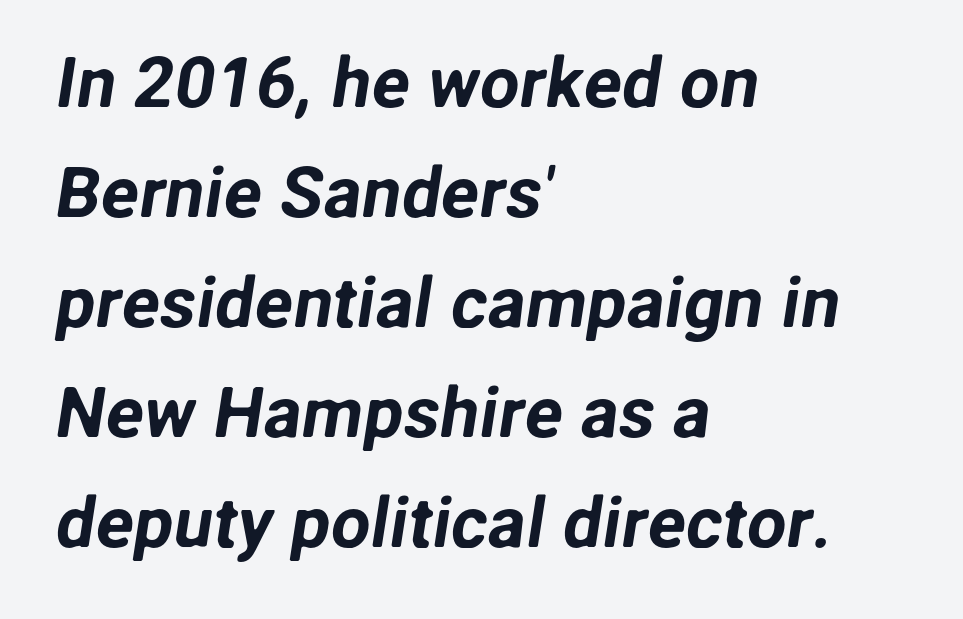
The image shows 71 px sans-serif type; set left-aligned, normal line spacing (1.55x), normal letter spacing, not underlined; low stroke contrast and a medium x-height.
